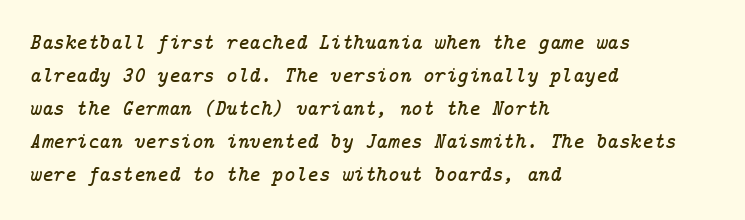
Here the glyphs are tracked normally, forming tight word shapes. Each line starts at the same left margin while the right side varies. This is oblique type, the kind used for emphasis or titles. Horizontal bands of white between lines are of average thickness.
